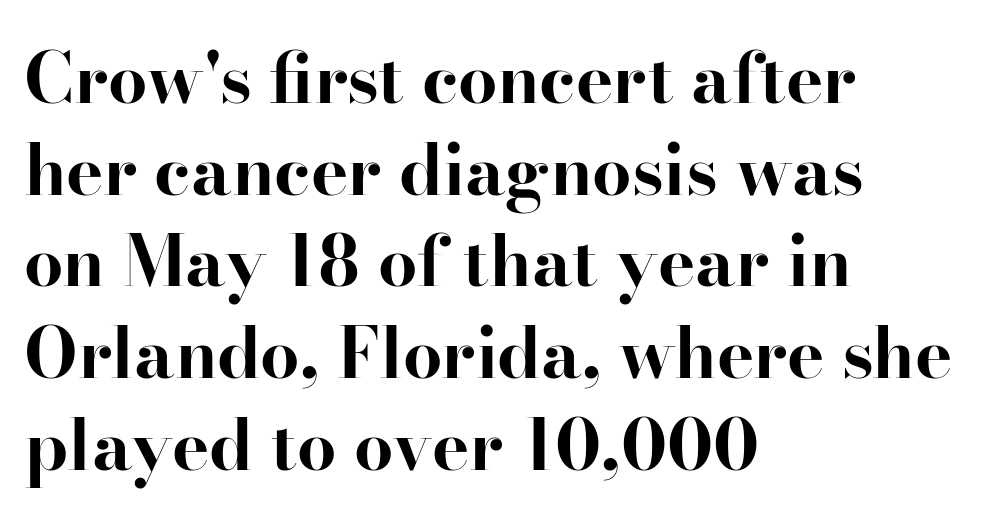
Compared with typical paragraphs, the rows here are spaced about the same. Caption: standard tracking, unaltered. The face used here has the dense, thick strokes of a bold. Anything drawn beneath the words? Only blank space. The axis of the letterforms is exactly vertical. Examine the stroke ends and you'll spot serifs.
